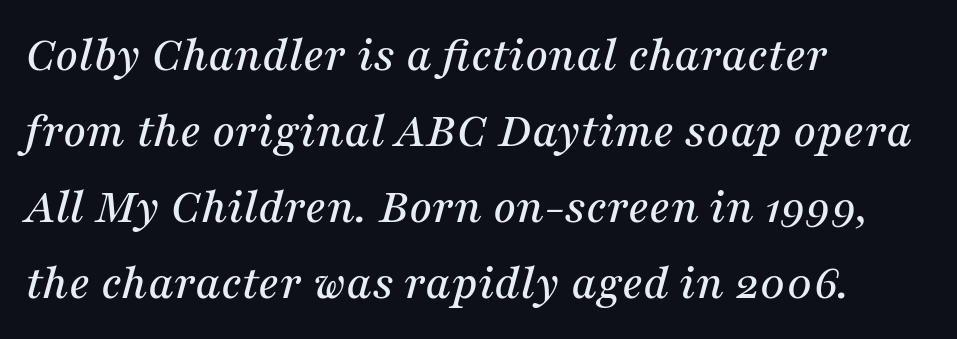
The image shows 50 px serif type, italic (leaning right); set left-aligned, normal line spacing (1.52x), normal letter spacing, not underlined; medium stroke contrast and a medium x-height.
